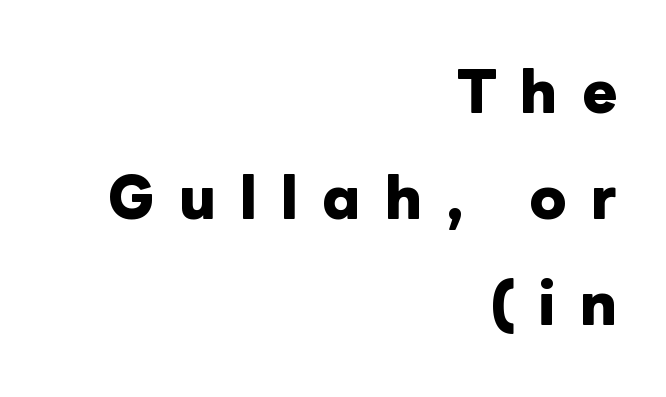
This rendering uses right alignment, leaving the left contour irregular. Any mark beneath the type? The region is blank. On the weight axis this lands at bold, roughly 700. Every stem runs plumb, perpendicular to the baseline. Proportional: the letters do not fall into vertical columns.
